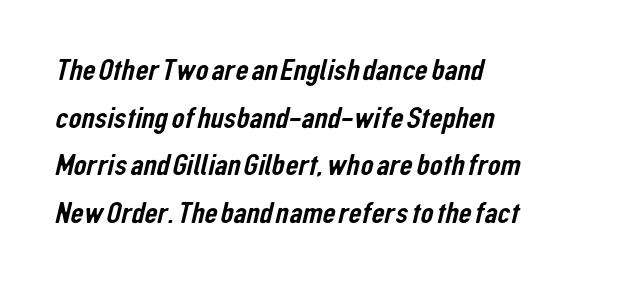
{"serif": "no", "width": "condensed", "stroke_contrast": "low", "x_height": "medium", "monospaced": "no", "underline": "no", "align": "left", "line_spacing": "normal", "line_spacing_ratio": 1.49, "letter_spacing": "normal", "letter_spacing_em": 0.0, "glyph_px": 32}
